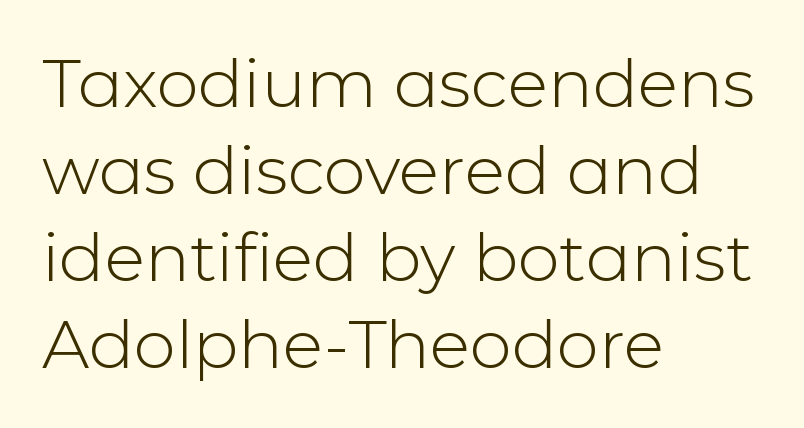
Q: Is the text bold? A: No.
Q: Is the text italic (slanted)? A: No, it is upright.
Q: Is the typeface a serif or a sans-serif typeface? A: Sans-serif.
Q: Is the text underlined? A: No.
Q: How is the paragraph aligned? A: Left-aligned.
Q: Is the spacing between letters normal or unusually wide? A: Normal.
Q: Is the spacing between lines tight, normal or loose? A: Normal.
Q: Width (condensed, normal, or wide)? A: Normal.
Q: Stroke contrast? A: Low.
Q: x-height? A: Medium.
Q: Monospaced? A: No.
